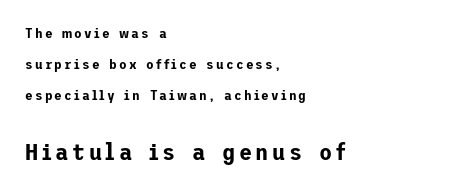
{"italic": "no", "underline": "no", "align": "left", "line_spacing": "loose", "line_spacing_ratio": 2.23, "larger_block": "second", "size_ratio": 1.71, "glyph_px": 24}
